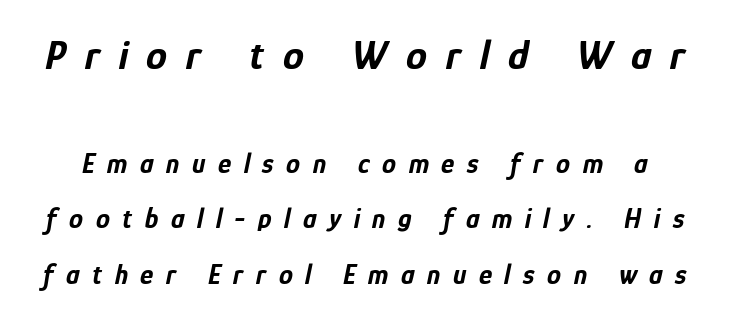
This layout puts the oversized block above and the modest block below. Airy leading. The string is rendered with underlining switched off. Notice how thick the strokes are: this is what a full bold looks like. The passage shown is typed in a proportional face where columns would drift. How are the letters spaced? Widely, with obvious added tracking.
